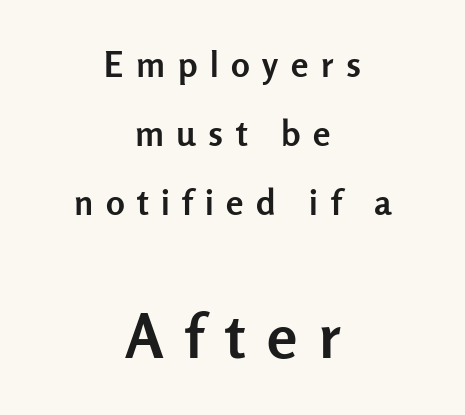
The image shows 61 px semibold sans-serif type, upright; set centered, loose line spacing (1.97x), unusually wide letter spacing (+0.36 em), not underlined; the second (bottom) block is 1.74x larger; low stroke contrast and a medium x-height.
